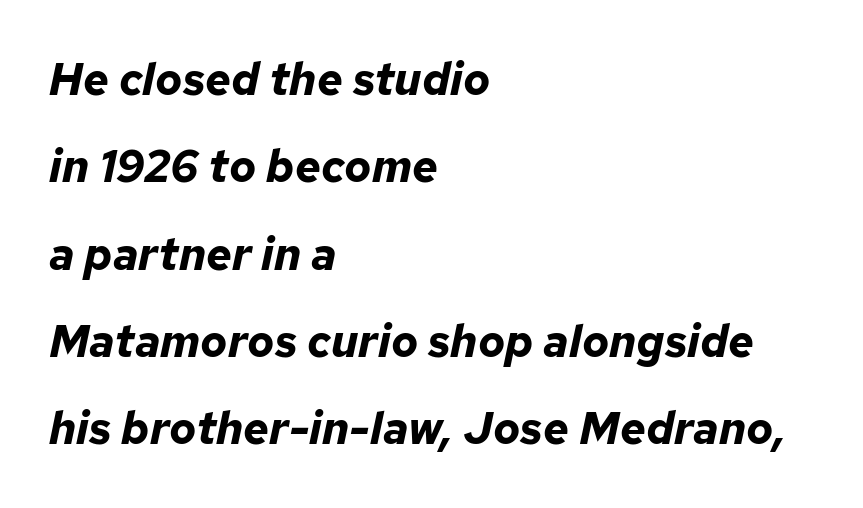
Q: Is the text bold? A: Yes.
Q: Is the text italic (slanted)? A: Yes, it leans right by about 12 degrees.
Q: Is the text underlined? A: No.
Q: How is the paragraph aligned? A: Left-aligned.
Q: Is the spacing between letters normal or unusually wide? A: Normal.
Q: Is the spacing between lines tight, normal or loose? A: Loose.
Q: Width (condensed, normal, or wide)? A: Normal.
Q: Stroke contrast? A: Low.
Q: x-height? A: Medium.
Q: Monospaced? A: No.
